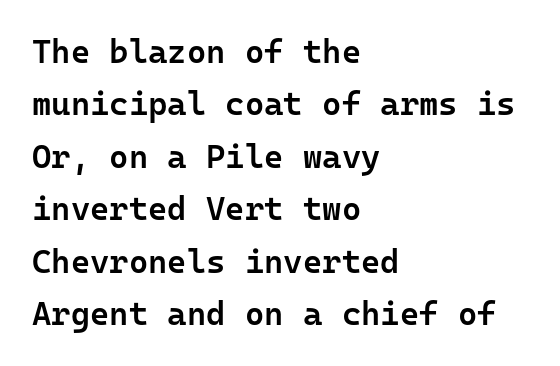
Q: Is the text bold? A: Semi-bold.
Q: Is the text italic (slanted)? A: No, it is upright.
Q: Is the typeface a serif or a sans-serif typeface? A: Sans-serif.
Q: Is the text underlined? A: No.
Q: How is the paragraph aligned? A: Left-aligned.
Q: Is the spacing between letters normal or unusually wide? A: Normal.
Q: Is the spacing between lines tight, normal or loose? A: Normal.
Q: Width (condensed, normal, or wide)? A: Normal.
Q: Stroke contrast? A: Low.
Q: x-height? A: Medium.
Q: Monospaced? A: Yes.
